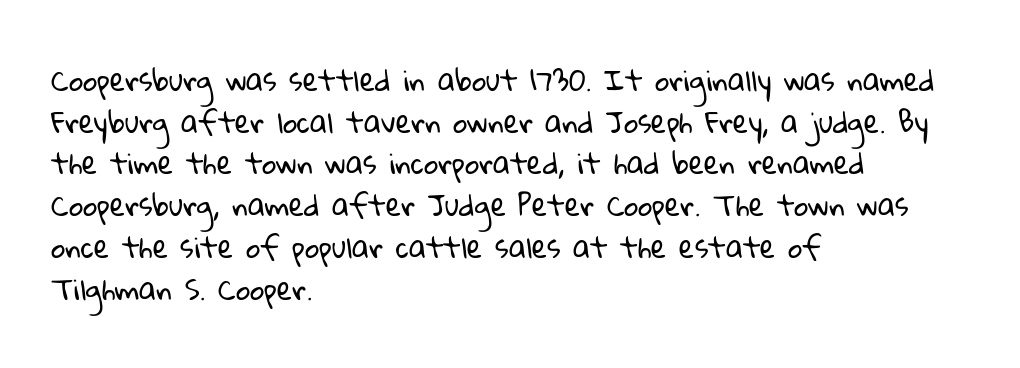
{"serif": "no", "bold": "no", "weight": "regular", "width": "normal", "stroke_contrast": "low", "x_height": "medium", "monospaced": "no", "underline": "no", "align": "left", "line_spacing": "normal", "line_spacing_ratio": 1.49, "letter_spacing": "normal", "letter_spacing_em": 0.0, "glyph_px": 28}
